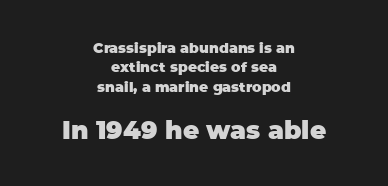
{"italic": "no", "bold": "yes", "underline": "no", "align": "center", "line_spacing": "normal", "line_spacing_ratio": 1.38, "letter_spacing": "normal", "letter_spacing_em": 0.0, "larger_block": "second", "size_ratio": 1.79, "glyph_px": 25}
